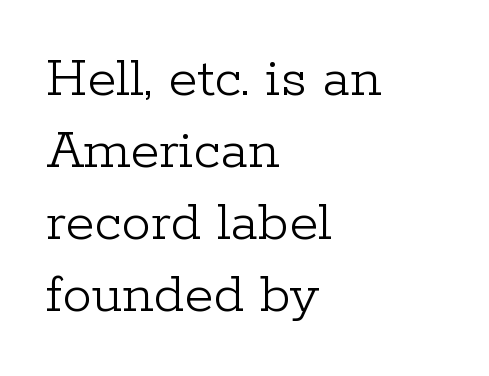
The image shows 59 px light serif type, upright; set left-aligned, line spacing 1.22x, normal letter spacing, not underlined; low stroke contrast and a medium x-height.
